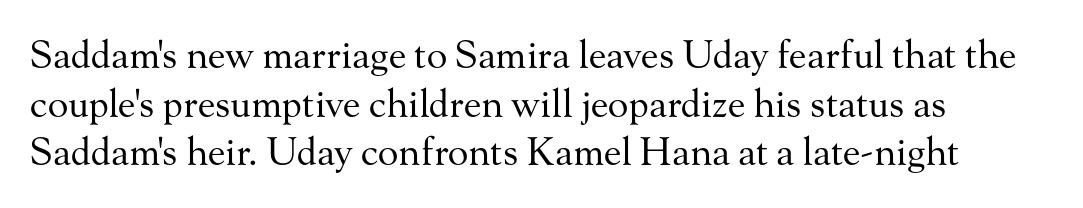
Q: Is the text bold? A: No.
Q: Is the text italic (slanted)? A: No, it is upright.
Q: Is the typeface a serif or a sans-serif typeface? A: Serif.
Q: Is the text underlined? A: No.
Q: How is the paragraph aligned? A: Left-aligned.
Q: Is the spacing between letters normal or unusually wide? A: Normal.
Q: Is the spacing between lines tight, normal or loose? A: Normal.
Q: Width (condensed, normal, or wide)? A: Normal.
Q: Stroke contrast? A: Medium.
Q: x-height? A: Small.
Q: Monospaced? A: No.
